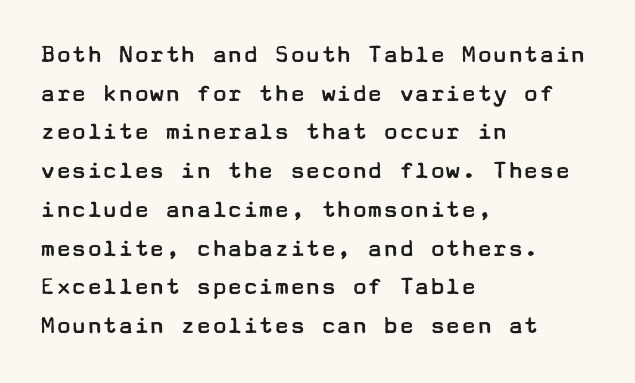
Q: Is the text bold? A: No.
Q: Is the text italic (slanted)? A: No, it is upright.
Q: Is the text underlined? A: No.
Q: How is the paragraph aligned? A: Left-aligned.
Q: Is the spacing between letters normal or unusually wide? A: Normal.
Q: Is the spacing between lines tight, normal or loose? A: Normal.
